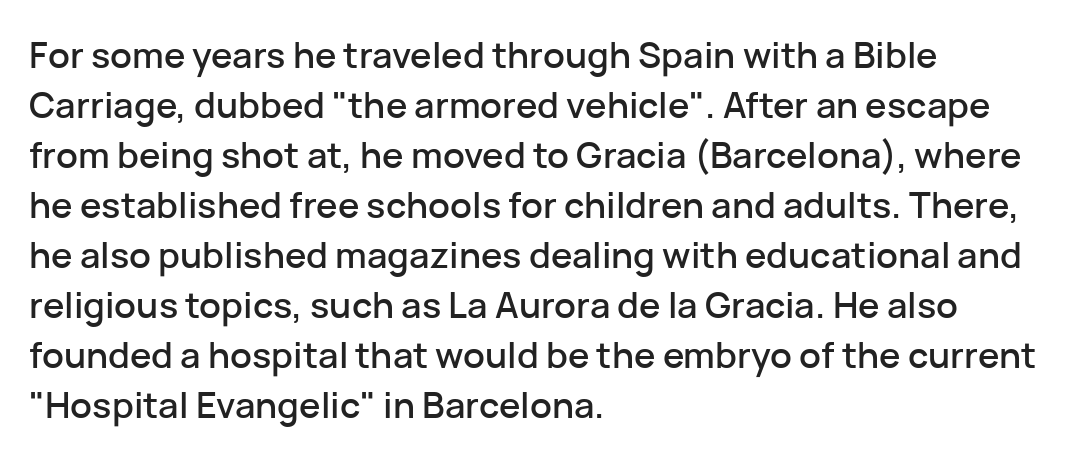
Honestly, the letter spacing is just normal — you wouldn't notice it. What kind of face is this? One without serifs — a sans. When letters stand straight like this, we call the style roman or upright. Rows of type keep a routine distance in the vertical direction.
